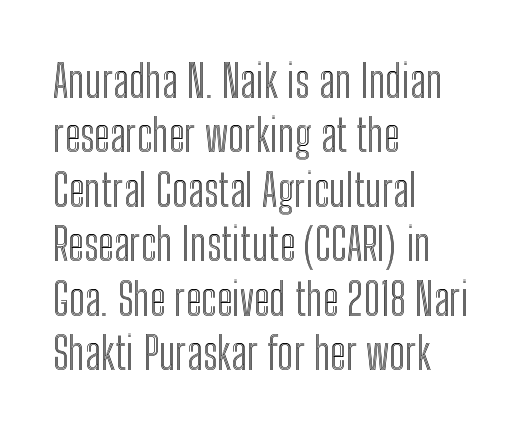
Spacing verdict: proportional, widths tailored to each character. In CSS terms this would be text-align: left. The rendering keeps characters at their native spacing. The type sits square on the baseline with zero lean. No word sits above an underline.
